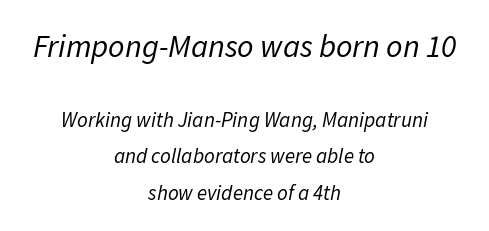
The image shows 32 px regular-weight type, italic (leaning right); set centered, line spacing 1.73x, normal letter spacing, not underlined; the first (top) block is 1.52x larger; low stroke contrast and a medium x-height.
